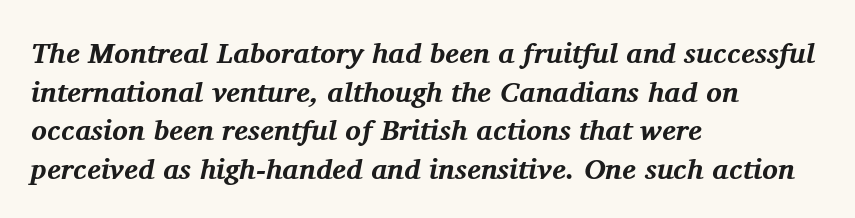
{"serif": "yes", "italic": "yes", "lean": "right", "slant_degrees": 11, "bold": "yes", "weight": "bold", "width": "normal", "stroke_contrast": "medium", "x_height": "medium", "monospaced": "no", "underline": "no", "align": "left", "line_spacing": "normal", "line_spacing_ratio": 1.33, "letter_spacing": "normal", "letter_spacing_em": 0.0, "glyph_px": 29}
